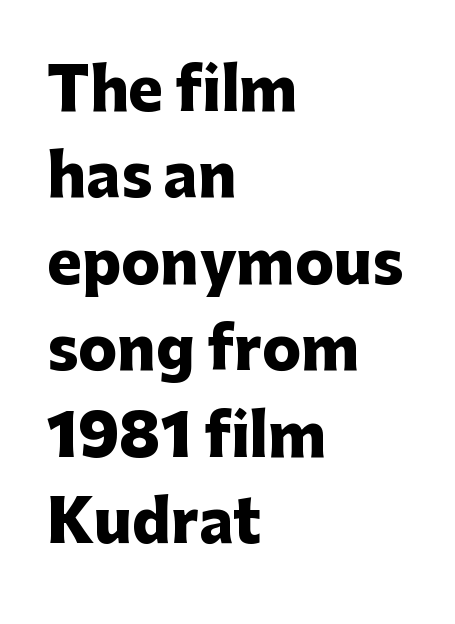
Q: Is the text bold? A: Yes.
Q: Is the text italic (slanted)? A: No, it is upright.
Q: Is the typeface a serif or a sans-serif typeface? A: Sans-serif.
Q: Is the text underlined? A: No.
Q: How is the paragraph aligned? A: Left-aligned.
Q: Is the spacing between letters normal or unusually wide? A: Normal.
Q: Is the spacing between lines tight, normal or loose? A: Normal.
Q: Width (condensed, normal, or wide)? A: Normal.
Q: Stroke contrast? A: Low.
Q: x-height? A: Medium.
Q: Monospaced? A: No.
